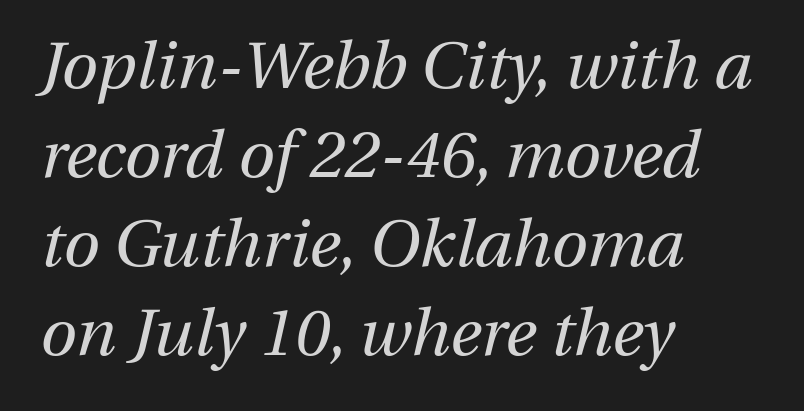
Which margin do the lines hug? The left one — the right edge is uneven. Is this a heavy cut? Hardly; it is regular or lighter. The leading is moderate, giving the passage an even texture. These lines are rendered in a variable-pitch font. The baseline area is clear. You could call the tracking neutral — neither tight nor loose.
